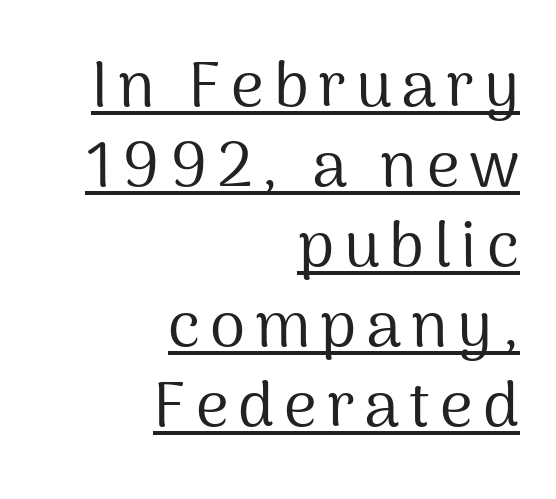
Q: Is the text bold? A: No.
Q: Is the text italic (slanted)? A: No, it is upright.
Q: Is the typeface a serif or a sans-serif typeface? A: Sans-serif.
Q: Is the text underlined? A: Yes.
Q: How is the paragraph aligned? A: Right-aligned.
Q: Is the spacing between lines tight, normal or loose? A: Normal.
Q: Width (condensed, normal, or wide)? A: Normal.
Q: Stroke contrast? A: Medium.
Q: x-height? A: Medium.
Q: Monospaced? A: No.
